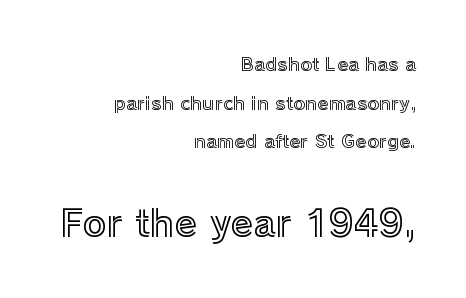
Tracking here is standard; glyphs follow each other at the usual distance. This rendering features lettering with no underline. Top chunk: small. Bottom chunk: large. In terms of leading, this rendering errs on the spacious side. A student would call this right alignment; a typographer would say flush right, rag left.
